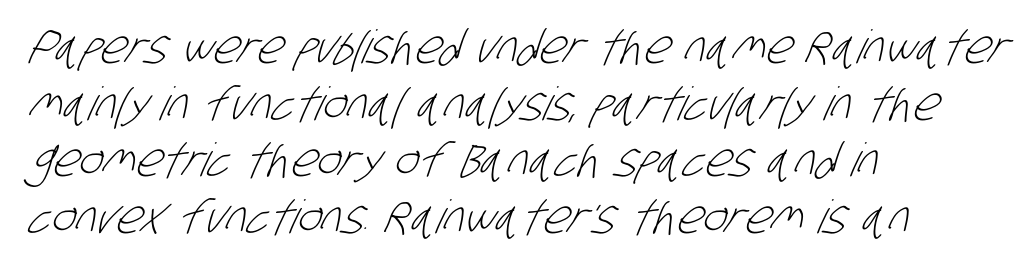
Q: Is the text bold? A: No.
Q: Is the typeface a serif or a sans-serif typeface? A: Sans-serif.
Q: Is the text underlined? A: No.
Q: How is the paragraph aligned? A: Left-aligned.
Q: Is the spacing between letters normal or unusually wide? A: Normal.
Q: Width (condensed, normal, or wide)? A: Condensed.
Q: Stroke contrast? A: Low.
Q: x-height? A: Large.
Q: Monospaced? A: No.
